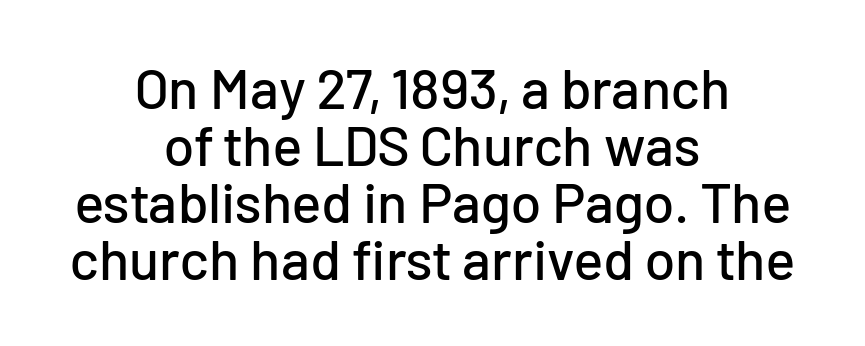
The image shows 56 px sans-serif type, upright; set centered, tight line spacing (1.02x), normal letter spacing, not underlined; low stroke contrast and a medium x-height.
